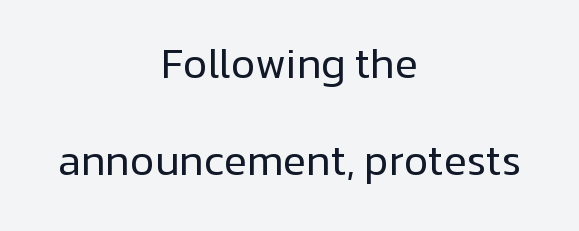
Caption: face not bold, strokes unweighted. A typesetter would call this leading open, well beyond the default. Underlining? Definitely not there. There is no visible air inserted between adjacent glyphs.
